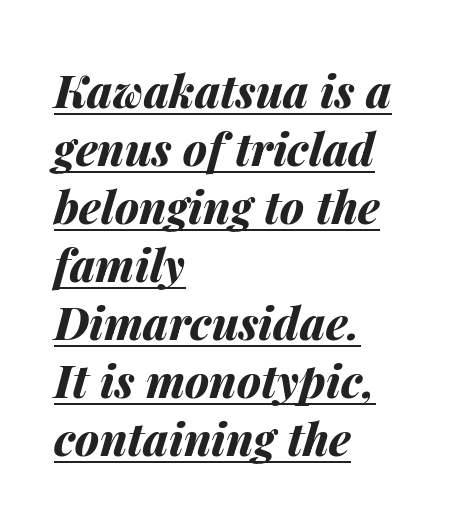
{"italic": "yes", "lean": "right", "slant_degrees": 14, "bold": "yes", "weight": "bold", "width": "normal", "stroke_contrast": "medium", "x_height": "medium", "monospaced": "no", "underline": "yes", "align": "left", "line_spacing": "normal", "line_spacing_ratio": 1.29, "letter_spacing": "normal", "letter_spacing_em": 0.0, "glyph_px": 45}
